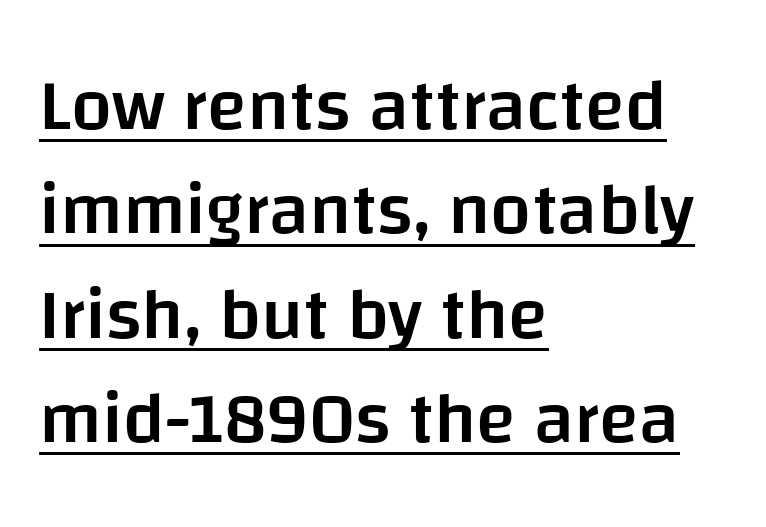
Caption: lettering with a line underneath. A roman cut, with each character standing at attention. Line beginnings align vertically; line endings do not. The face used here is proportionally spaced, like ordinary book or web type. Type style note: lacks serifs. Regular leading.
